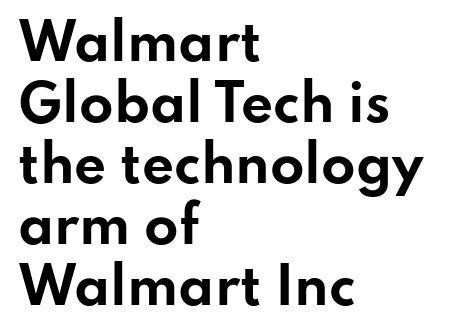
The passage shown is typeset with a sans-serif family. Tall strokes in this sample are plumb rather than angled. These lines stack with their left ends in a neat column. The rendering uses natural spacing where letterforms have individual widths. Each row of text sits above clean, open space.
